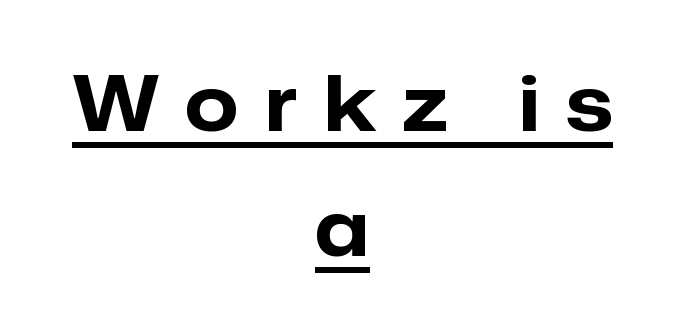
Like a heading marked for emphasis, these lines bear an underscore. The letters advance in unequal steps, a hallmark of proportional type. Line starts and ends both wander, symmetrically. Regular leading. The tracking jumps out immediately: characters are airy and widely separated. Type style note: lacks serifs.
